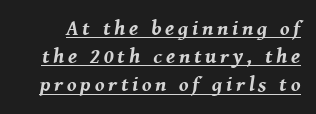
Q: Is the text bold? A: Yes.
Q: Is the text italic (slanted)? A: Yes, it leans right by about 8 degrees.
Q: Is the text underlined? A: Yes.
Q: Is the spacing between lines tight, normal or loose? A: Normal.
